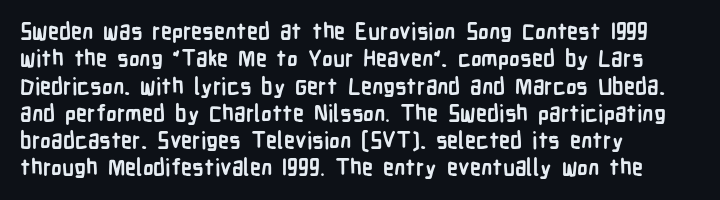
The image shows 22 px bold type, upright; set left-aligned, line spacing 1.24x, normal letter spacing, not underlined.
